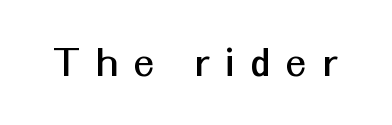
Q: Is the text italic (slanted)? A: No, it is upright.
Q: Is the typeface a serif or a sans-serif typeface? A: Sans-serif.
Q: Is the text underlined? A: No.
Q: Is the spacing between letters normal or unusually wide? A: Unusually wide.
Q: Width (condensed, normal, or wide)? A: Normal.
Q: Stroke contrast? A: Medium.
Q: x-height? A: Medium.
Q: Monospaced? A: No.
